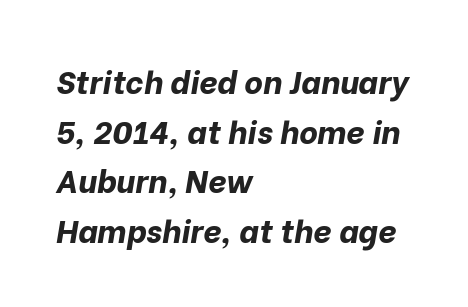
{"italic": "yes", "lean": "right", "slant_degrees": 10, "bold": "yes", "weight": "bold", "width": "normal", "stroke_contrast": "low", "x_height": "medium", "monospaced": "no", "underline": "no", "align": "left", "line_spacing": "normal", "line_spacing_ratio": 1.55, "letter_spacing": "normal", "letter_spacing_em": 0.0, "glyph_px": 32}
